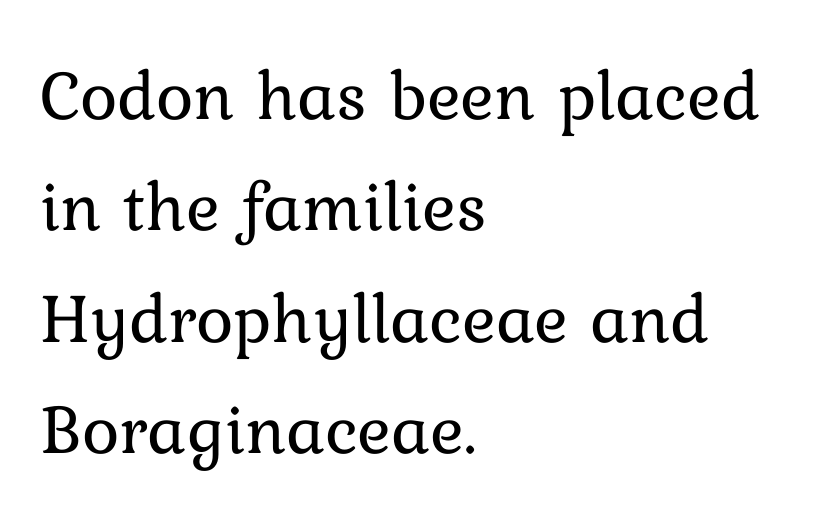
The image shows 71 px regular-weight type, upright; set left-aligned, normal line spacing (1.57x), normal letter spacing, not underlined; low stroke contrast and a medium x-height.
